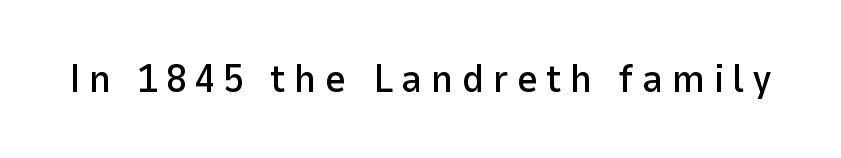
Varying glyph widths throughout — classic text-font behaviour. The type family on display is of the sans-serif kind. What stands out about the letter spacing? Its width — letters are far apart. The glyphs are unaccompanied by any horizontal stroke below them. Ordinary non-slanted type is in use.
